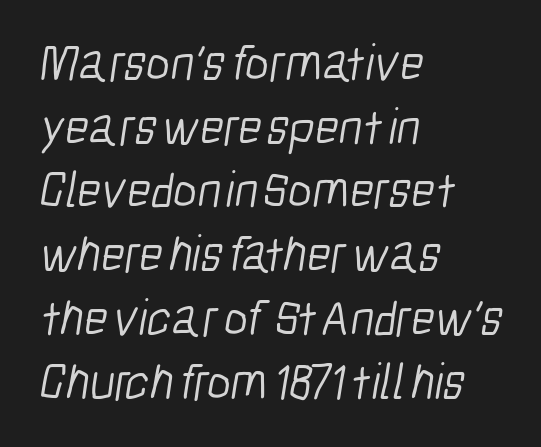
These lines are composed in type without serifs. How would I describe the line gaps? Plain and ordinary. Students, note that the glyphs here touch the page at normal intervals. Teacher's note: observe the even left margin — that is flush-left alignment.
